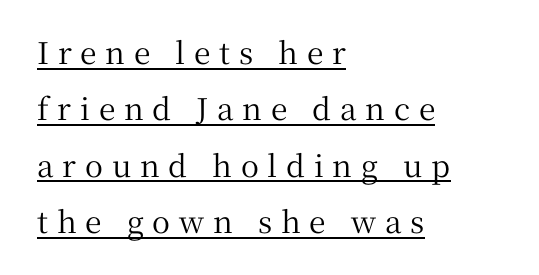
The image shows 30 px serif type, upright; set left-aligned, line spacing 1.88x, unusually wide letter spacing (+0.29 em), underlined; medium stroke contrast and a medium x-height.
